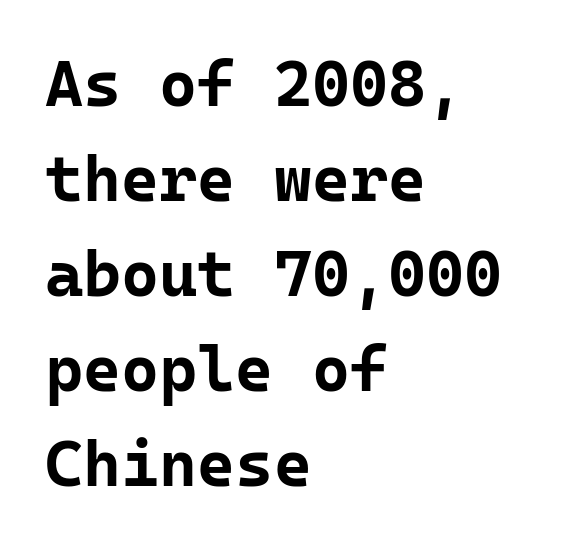
Each new line begins a customary step beneath the previous one. Glyph-to-glyph distance matches everyday printed text. The space directly below the letters is spotless. You could count columns in this text — the font is strictly monospaced. Unlike a traditional serif, this face leaves its strokes unadorned. The font is running at its bold setting.
